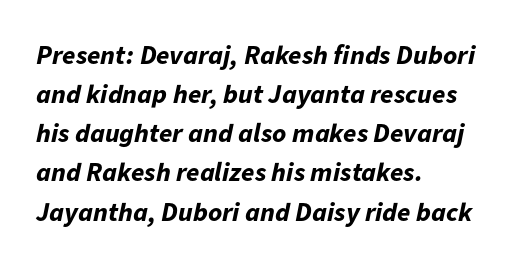
The image shows 27 px bold type, italic (leaning right); set left-aligned, normal line spacing (1.45x), normal letter spacing, not underlined.
